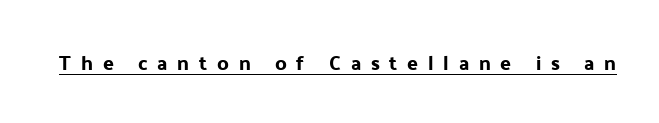
The image shows 20 px text type, upright; set unusually wide letter spacing (+0.49 em), underlined.
